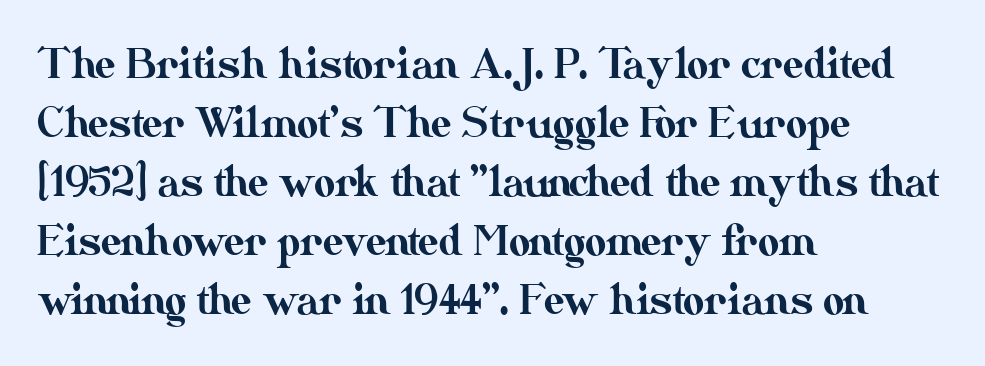
The space beneath each line is pristine and unruled. Rendered with straight, roman letterforms. Leading: standard. Observe the ordinary spacing: letters are neighbours, not strangers. Varying glyph widths throughout — classic text-font behaviour. The lines in this sample share a left origin and differ only in where they stop.
